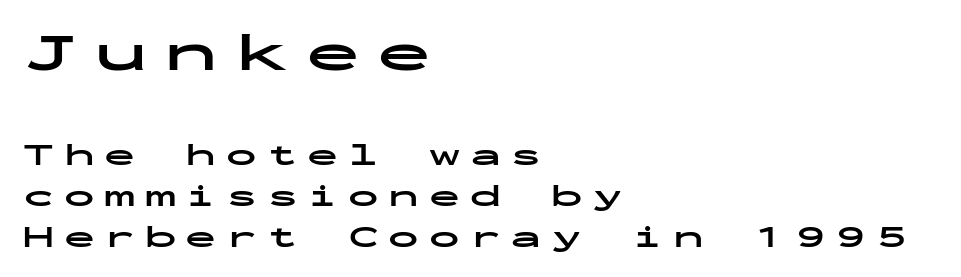
The image shows 54 px bold, wide sans-serif type, upright, monospaced; set left-aligned, normal line spacing (1.33x), unusually wide letter spacing (+0.31 em), not underlined; the first (top) block is 1.74x larger; low stroke contrast and a medium x-height.
